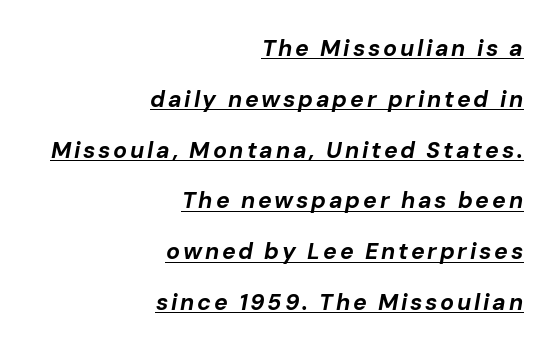
Q: Is the text bold? A: Yes.
Q: Is the text italic (slanted)? A: Yes, it leans right by about 10 degrees.
Q: Is the text underlined? A: Yes.
Q: How is the paragraph aligned? A: Right-aligned.
Q: Is the spacing between lines tight, normal or loose? A: Loose.
